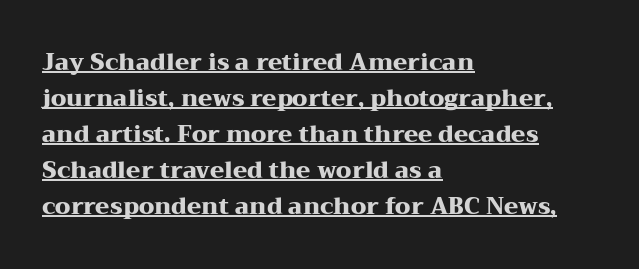
The sample's only ornament is a line tracing under the words. Is the letter spacing exaggerated? No — it looks like the ordinary default. The type sits square on the baseline with zero lean. This sample keeps an unexceptional amount of space between lines. Weight check: bold — yes, fully. Horizontally, the lines are justified to the leading edge only.
